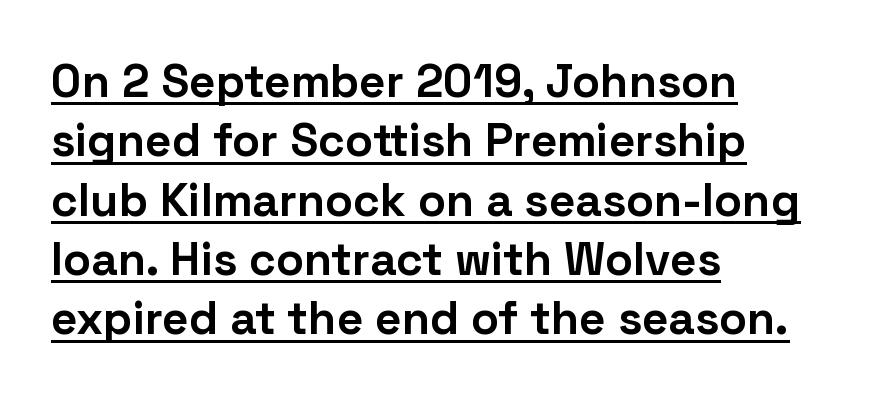
Examine the stroke ends and you'll find no serifs. Quick note: not italic, upright. These lines sit exactly where default settings would place them. Caption: standard tracking, unaltered. Varying glyph widths throughout — classic text-font behaviour. This rendering features underlined lettering.
